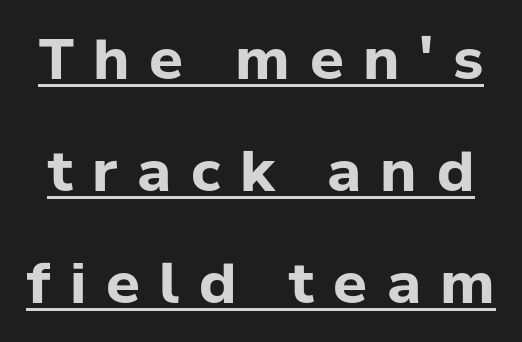
The image shows 56 px bold sans-serif type, upright; set loose line spacing (2.0x), unusually wide letter spacing (+0.35 em), underlined; low stroke contrast and a medium x-height.
